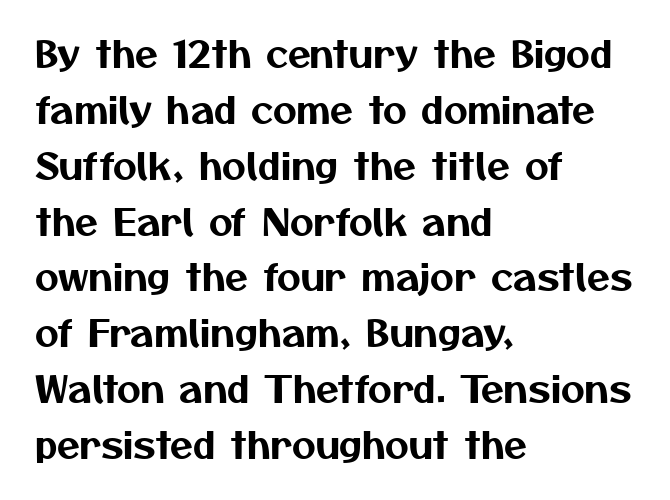
The image shows 37 px sans-serif type; set left-aligned, normal line spacing (1.51x), normal letter spacing, not underlined; medium stroke contrast and a medium x-height.
